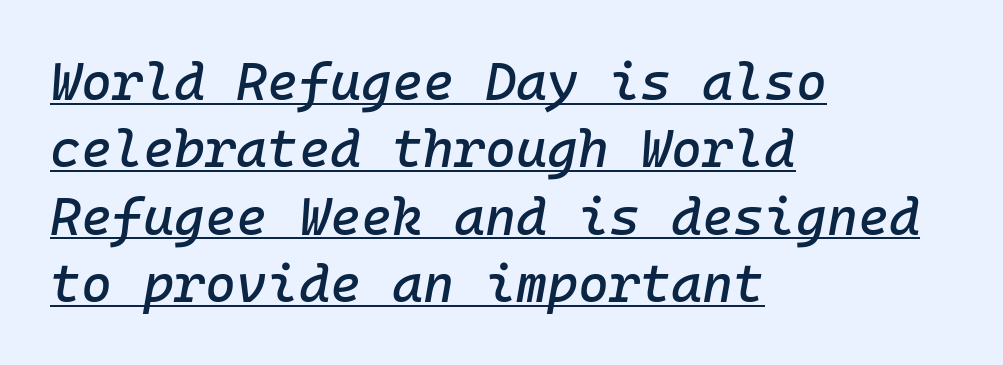
Q: Is the text italic (slanted)? A: Yes, it leans right by about 10 degrees.
Q: Is the text underlined? A: Yes.
Q: How is the paragraph aligned? A: Left-aligned.
Q: Is the spacing between letters normal or unusually wide? A: Normal.
Q: Is the spacing between lines tight, normal or loose? A: Normal.
Q: Width (condensed, normal, or wide)? A: Normal.
Q: Stroke contrast? A: Low.
Q: x-height? A: Medium.
Q: Monospaced? A: Yes.
